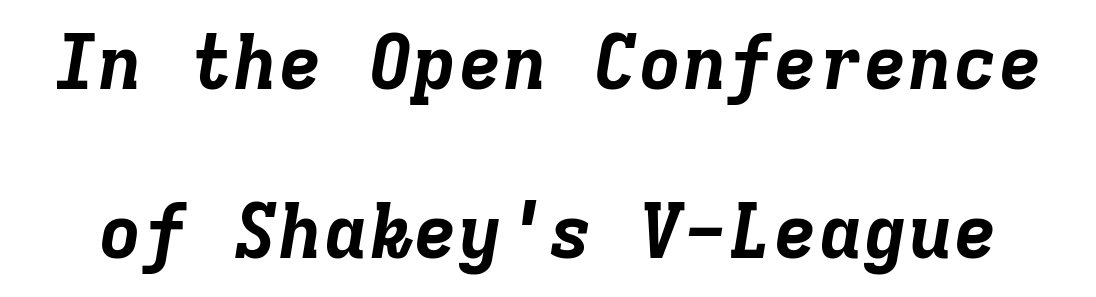
The image shows 75 px bold type, italic (leaning right), monospaced; set loose line spacing (2.26x), normal letter spacing, not underlined; low stroke contrast and a medium x-height.
